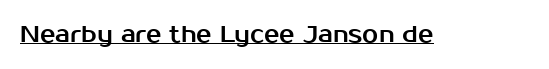
{"italic": "no", "underline": "yes", "letter_spacing": "normal", "letter_spacing_em": 0.0, "glyph_px": 23}
